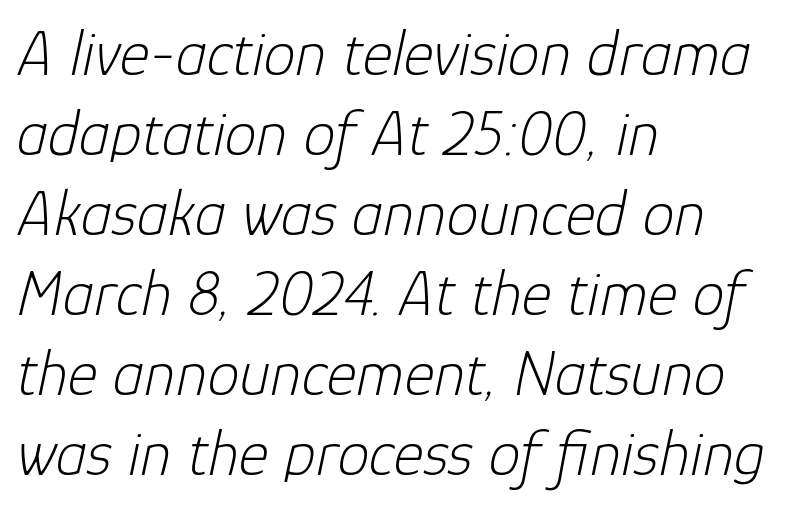
The image shows 64 px light type, italic (leaning right); set left-aligned, normal line spacing (1.25x), normal letter spacing, not underlined; low stroke contrast and a medium x-height.
